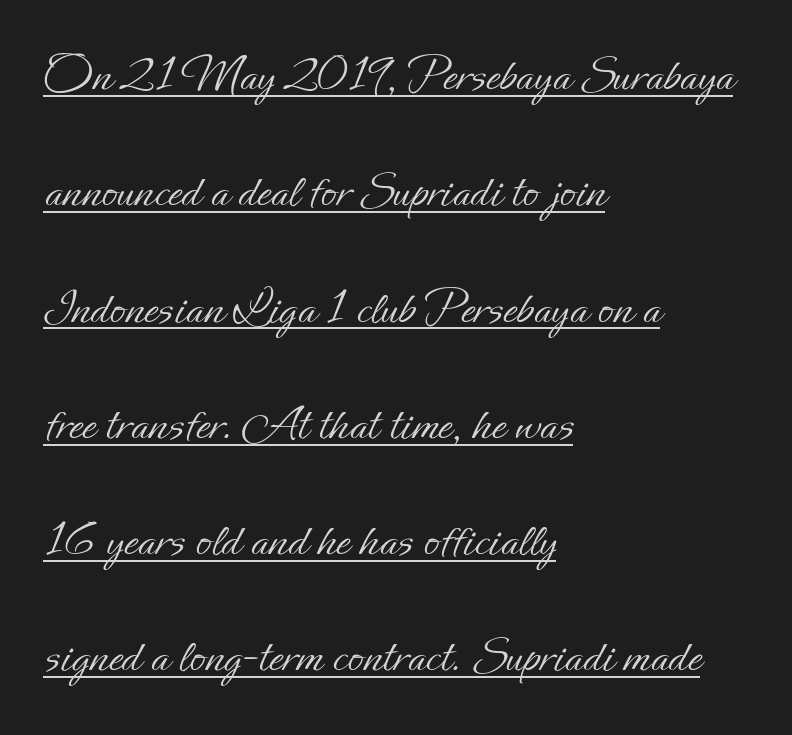
The image shows 51 px light type; set left-aligned, loose line spacing (2.28x), normal letter spacing, underlined; low stroke contrast and a small x-height.
